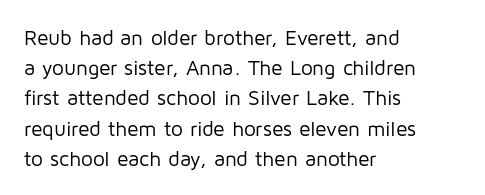
The image shows 21 px text type, upright; set left-aligned, normal line spacing (1.44x), normal letter spacing, not underlined.
